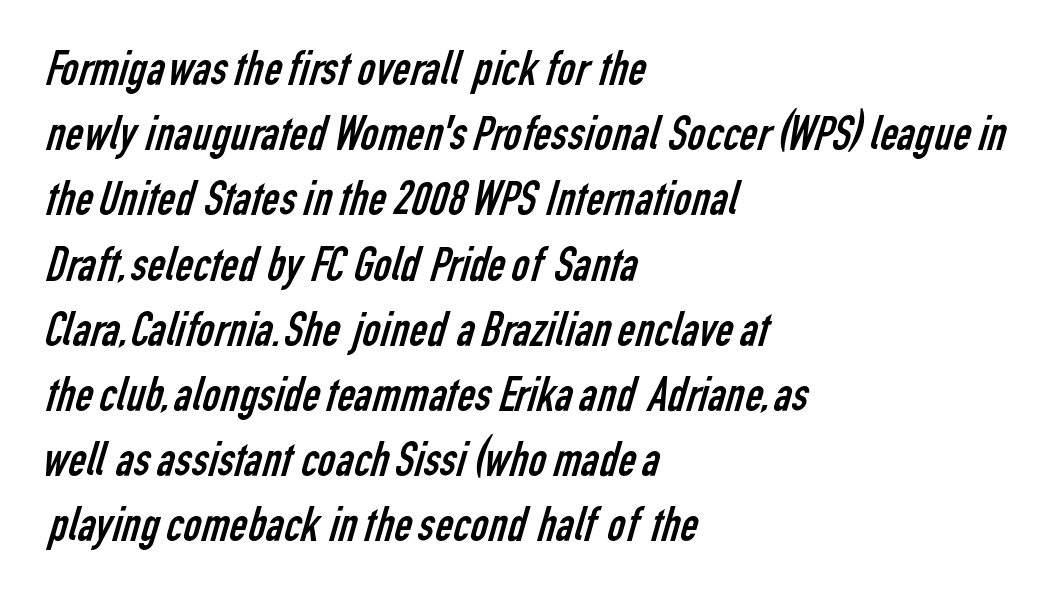
{"serif": "no", "bold": "no", "weight": "regular", "width": "condensed", "stroke_contrast": "low", "x_height": "medium", "monospaced": "no", "underline": "no", "align": "left", "line_spacing": "normal", "line_spacing_ratio": 1.33, "letter_spacing": "normal", "letter_spacing_em": 0.0, "glyph_px": 49}
